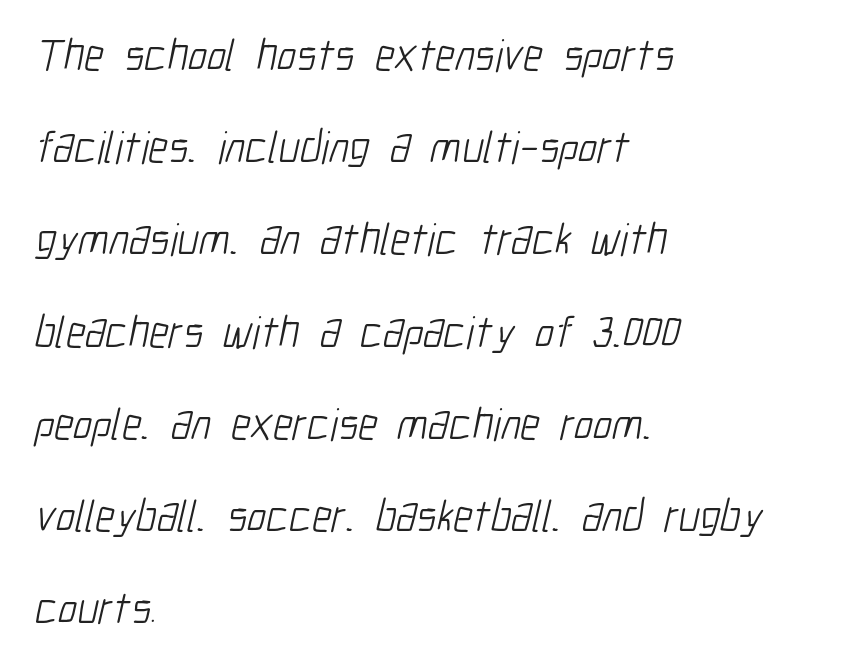
The gaps between neighbouring characters are ordinary and unremarkable. Is there much room between lines? Yes — plenty of vertical air separates them. Caption: face not bold, strokes unweighted. This rendering uses left alignment, leaving the right contour irregular. Spacing verdict: proportional, widths tailored to each character. To sum up the face: it is a sans, with no serifs.
